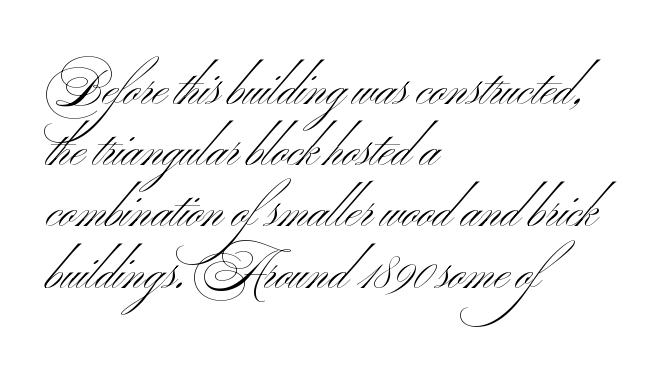
The image shows 49 px light, wide sans-serif type; set left-aligned, normal line spacing (1.25x), normal letter spacing, not underlined; medium stroke contrast and a small x-height.
